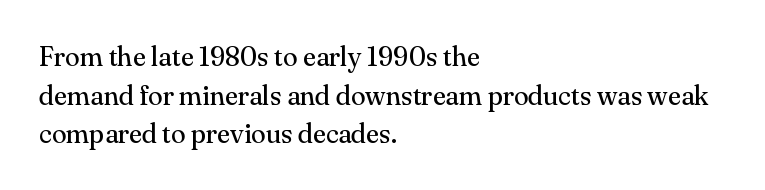
Stroke thickness stays within the range of a standard reading face or lighter. Notice how descenders clear the ascenders below comfortably — that's standard leading. There is no visible air inserted between adjacent glyphs. Casual observation: everything's shoved over to the left. The specimen omits any rule beneath the text block's lines. The letters stand straight up with perfectly vertical stems.
